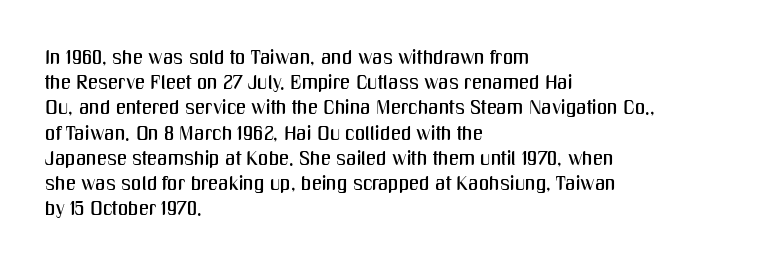
The image shows 20 px text type, upright; set left-aligned, normal line spacing (1.26x), normal letter spacing, not underlined.
